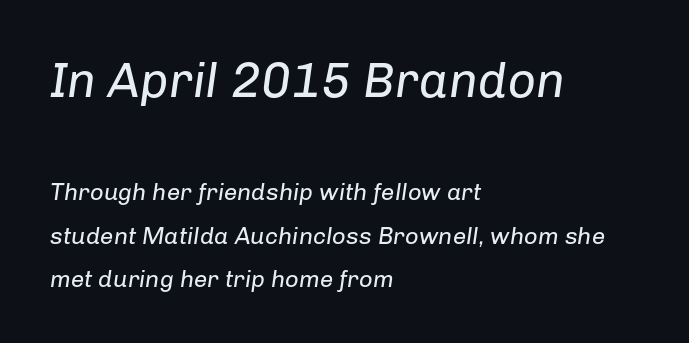
Q: Is the text bold? A: No.
Q: Is the text italic (slanted)? A: Yes, it leans right by about 8 degrees.
Q: Is the text underlined? A: No.
Q: How is the paragraph aligned? A: Left-aligned.
Q: Is the spacing between letters normal or unusually wide? A: Normal.
Q: Which block of text is set in a larger size, the first (top) or the second (bottom)? A: The first (top) one.
Q: Width (condensed, normal, or wide)? A: Normal.
Q: Stroke contrast? A: Low.
Q: x-height? A: Medium.
Q: Monospaced? A: No.
